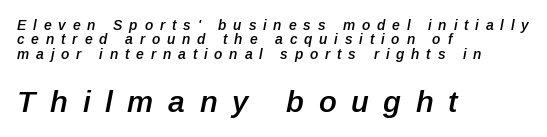
{"italic": "yes", "lean": "right", "slant_degrees": 12, "bold": "semi", "weight": "semibold", "width": "normal", "stroke_contrast": "low", "x_height": "medium", "monospaced": "no", "underline": "no", "align": "left", "line_spacing": "tight", "line_spacing_ratio": 1.03, "letter_spacing": "wide", "letter_spacing_em": 0.49, "larger_block": "second", "size_ratio": 2.14, "glyph_px": 30}
